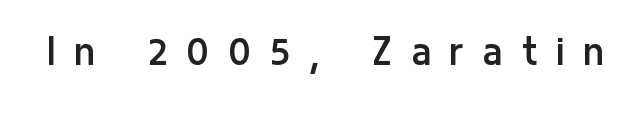
Q: Is the text bold? A: No.
Q: Is the text italic (slanted)? A: No, it is upright.
Q: Is the typeface a serif or a sans-serif typeface? A: Sans-serif.
Q: Is the text underlined? A: No.
Q: Is the spacing between letters normal or unusually wide? A: Unusually wide.
Q: Width (condensed, normal, or wide)? A: Condensed.
Q: Stroke contrast? A: Low.
Q: x-height? A: Medium.
Q: Monospaced? A: No.
